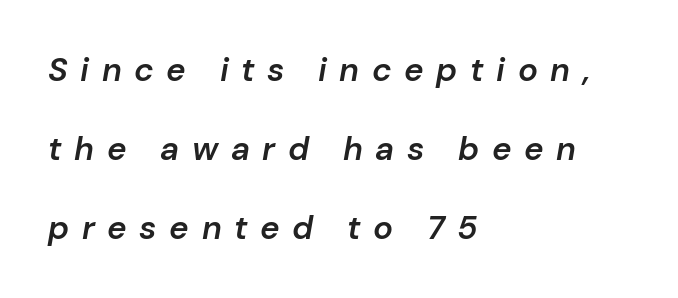
What stands out about the letter spacing? Its width — letters are far apart. The compositor pushed each line to the left boundary. The axis of the letterforms is tilted away from vertical. Rule under the text: the space is simply empty.
